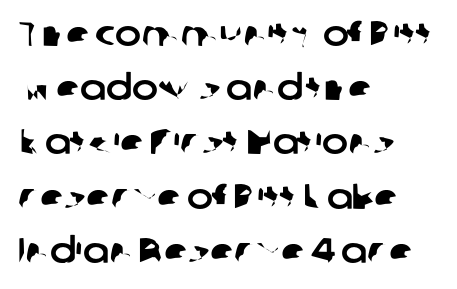
The image shows 35 px sans-serif type; set left-aligned, normal line spacing (1.55x), normal letter spacing, not underlined; low stroke contrast and a medium x-height.
